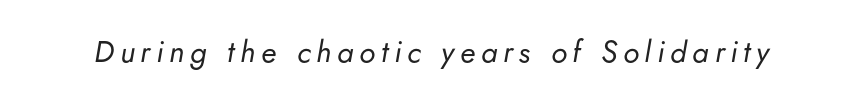
Each stroke keeps to a modest, everyday thickness or less. The letters are slanted; this is an italic face. The specimen omits any rule beneath the text block's lines. The passage shown is typed in a proportional face where columns would drift.
